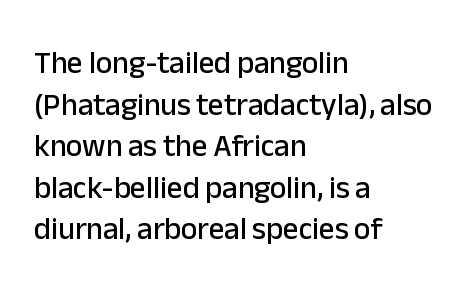
The image shows 31 px sans-serif type, upright; set left-aligned, normal line spacing (1.34x), normal letter spacing, not underlined; low stroke contrast and a medium x-height.
